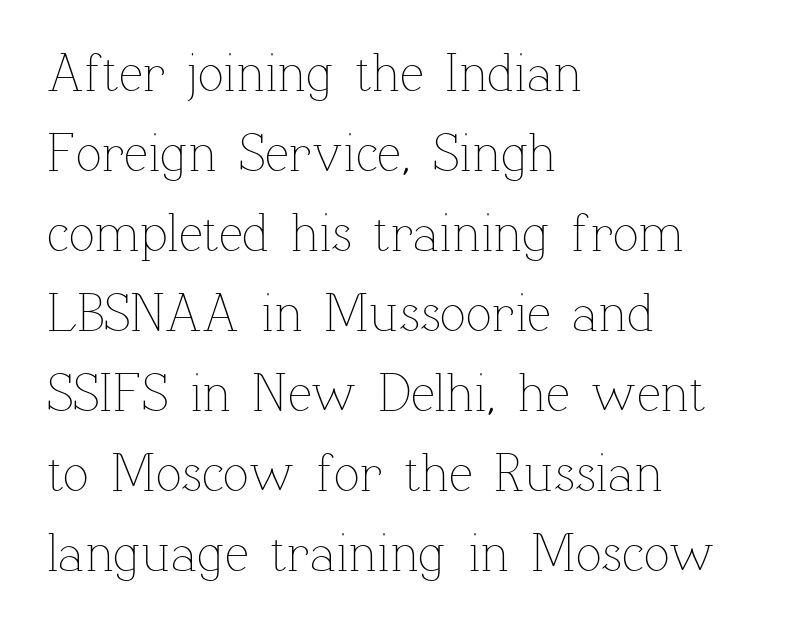
Q: Is the text bold? A: No.
Q: Is the text italic (slanted)? A: No, it is upright.
Q: Is the text underlined? A: No.
Q: How is the paragraph aligned? A: Left-aligned.
Q: Is the spacing between letters normal or unusually wide? A: Normal.
Q: Is the spacing between lines tight, normal or loose? A: Normal.
Q: Width (condensed, normal, or wide)? A: Normal.
Q: Stroke contrast? A: Low.
Q: x-height? A: Medium.
Q: Monospaced? A: No.
